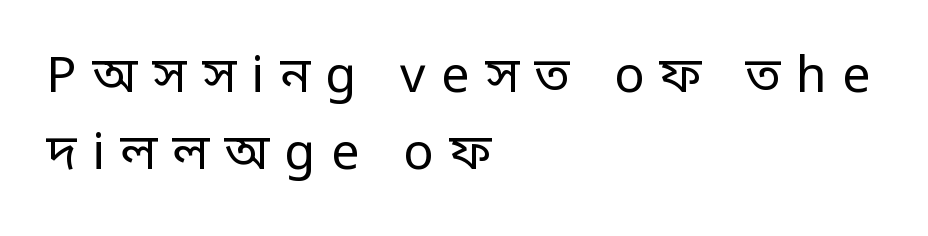
Q: Is the text bold? A: No.
Q: Is the text italic (slanted)? A: No, it is upright.
Q: Is the typeface a serif or a sans-serif typeface? A: Sans-serif.
Q: Is the text underlined? A: No.
Q: How is the paragraph aligned? A: Left-aligned.
Q: Is the spacing between letters normal or unusually wide? A: Unusually wide.
Q: Is the spacing between lines tight, normal or loose? A: Normal.
Q: Width (condensed, normal, or wide)? A: Condensed.
Q: Stroke contrast? A: Low.
Q: Monospaced? A: No.
